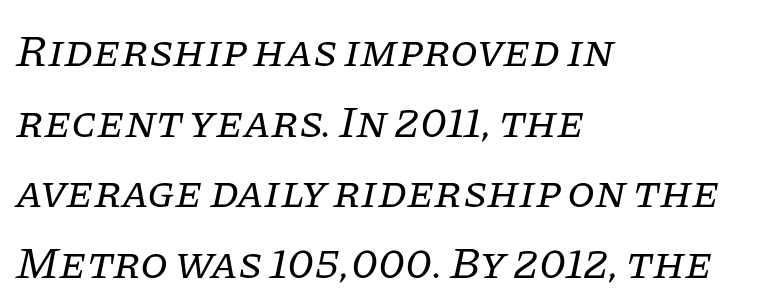
{"serif": "yes", "italic": "yes", "lean": "right", "slant_degrees": 11, "bold": "no", "weight": "regular", "width": "normal", "stroke_contrast": "low", "x_height": "large", "monospaced": "no", "underline": "no", "align": "left", "line_spacing": "normal", "line_spacing_ratio": 1.57, "letter_spacing": "normal", "letter_spacing_em": 0.0, "glyph_px": 45}
